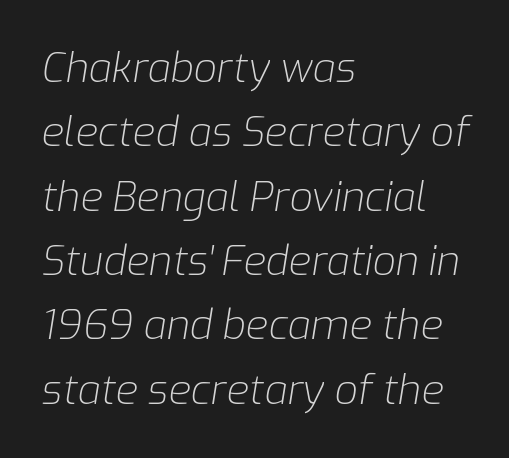
In terms of letterspacing, this is plain default setting. Lines of text with bare space underneath. Vertically, the passage feels balanced, rows spaced as you'd expect. No chunkiness to these letters — they're not bold. If you drew a ruler down the left edge, every line would touch it. A typesetter would call this proportional, since set widths differ per character.
